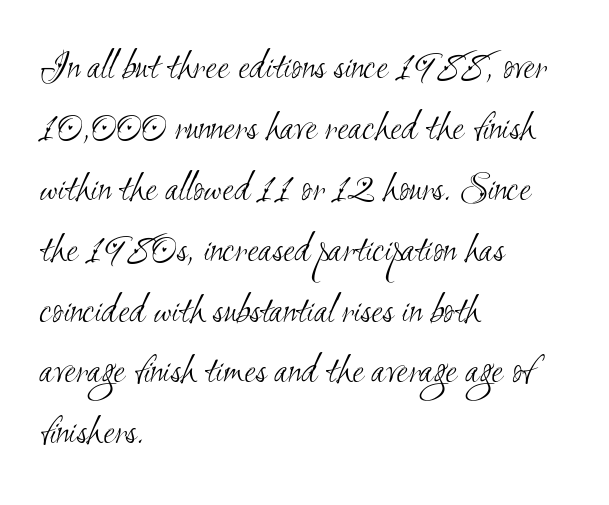
{"serif": "no", "bold": "no", "weight": "light", "width": "condensed", "stroke_contrast": "medium", "x_height": "small", "monospaced": "no", "underline": "no", "align": "left", "line_spacing": "normal", "line_spacing_ratio": 1.45, "letter_spacing": "normal", "letter_spacing_em": 0.0, "glyph_px": 42}
